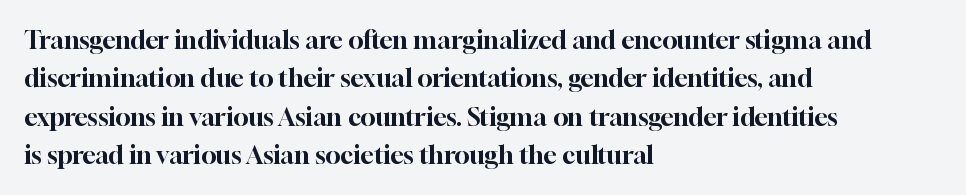
These lines stack with their left ends in a neat column. This is the regular roman posture of the typeface. Leading matches the norm, producing a regular column. No extra tracking has been applied to these lines. Type without underlining.
